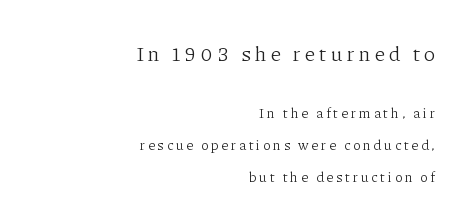
{"italic": "no", "bold": "no", "underline": "no", "align": "right", "line_spacing": "loose", "line_spacing_ratio": 2.28, "letter_spacing": "wide", "letter_spacing_em": 0.2, "larger_block": "first", "size_ratio": 1.5, "glyph_px": 21}
